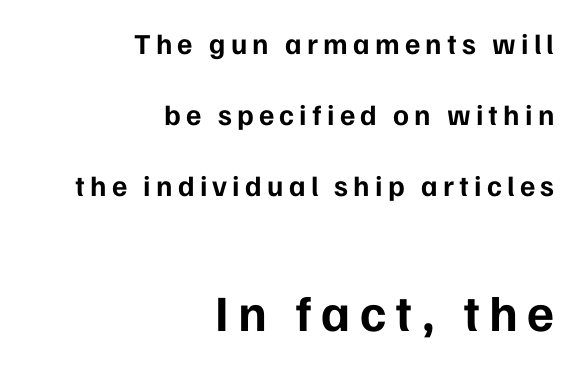
Q: Is the text bold? A: Yes.
Q: Is the text italic (slanted)? A: No, it is upright.
Q: Is the typeface a serif or a sans-serif typeface? A: Sans-serif.
Q: Is the text underlined? A: No.
Q: How is the paragraph aligned? A: Right-aligned.
Q: Is the spacing between lines tight, normal or loose? A: Loose.
Q: Which block of text is set in a larger size, the first (top) or the second (bottom)? A: The second (bottom) one.
Q: Width (condensed, normal, or wide)? A: Normal.
Q: Stroke contrast? A: Low.
Q: x-height? A: Medium.
Q: Monospaced? A: No.
